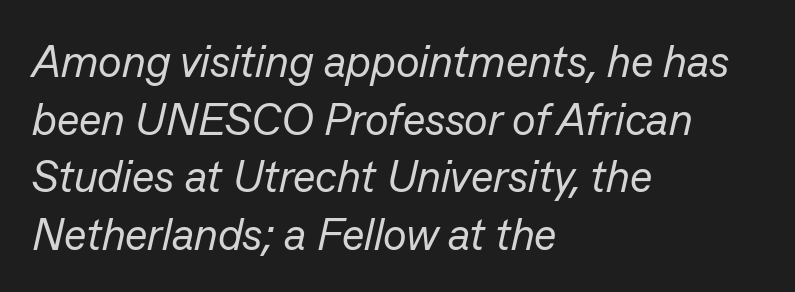
The image shows 44 px regular-weight type, italic (leaning right); set left-aligned, normal line spacing (1.31x), normal letter spacing, not underlined; low stroke contrast and a medium x-height.
